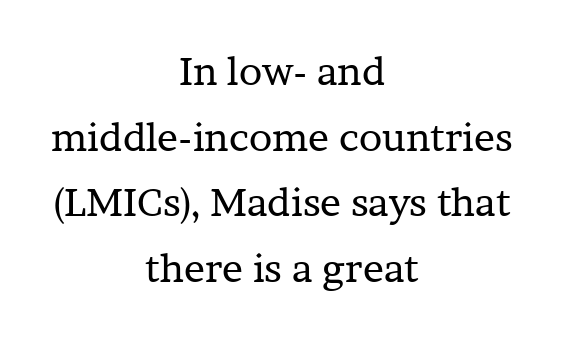
If you drew a line through each stem, it would be perfectly vertical. Spacing between characters is what you'd get straight out of the box. Bare-footed words on every line. Line spacing here is normal. Is this a fixed-width face? No — the glyphs have proportional, varying widths. The rendering positions every line midway between the sides.
